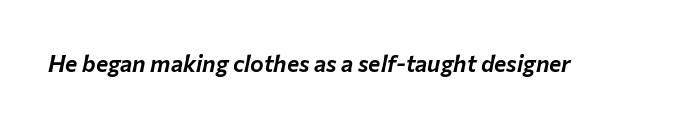
The image shows 23 px text type, italic (leaning right); set normal letter spacing, not underlined.
